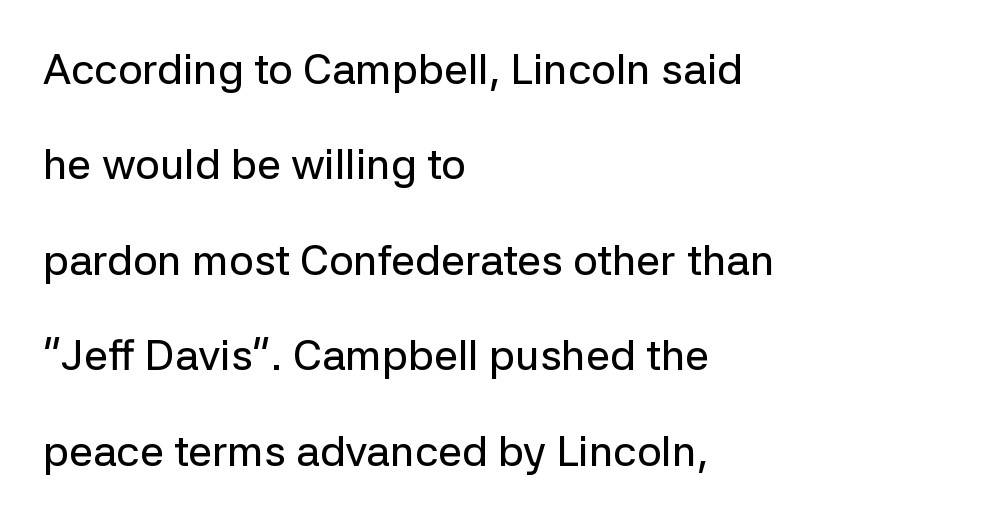
Looks like regular typesetting: each glyph gets only the width it needs. Widely set lines give the paragraph a tall, airy silhouette. This sample uses an upright cut, with every glyph sitting square on the baseline. Beneath every word, the page is bare. The text block is weighted toward the left margin, trailing off unevenly rightward.
